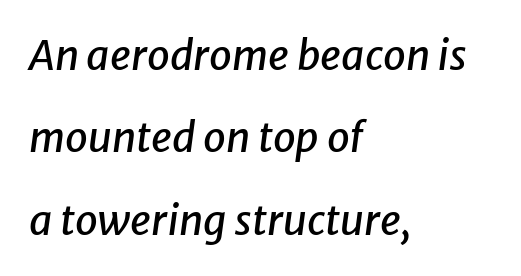
This rendering features lettering with no underline. Leftover space on each line is placed entirely after the last word. No extra tracking has been applied to these lines. The block of text is sparse from top to bottom, with ample space between rows. Spacing verdict: proportional, widths tailored to each character. The face used here has a pronounced slope to its letters.
